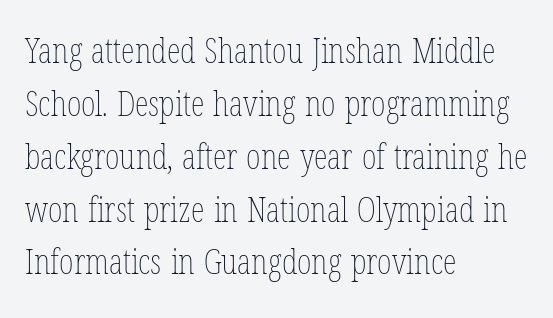
{"italic": "no", "bold": "no", "weight": "thin", "width": "condensed", "stroke_contrast": "low", "x_height": "medium", "monospaced": "no", "underline": "no", "align": "left", "line_spacing": "normal", "line_spacing_ratio": 1.51, "letter_spacing": "normal", "letter_spacing_em": 0.0, "glyph_px": 35}
